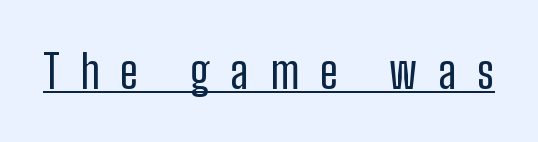
{"serif": "no", "italic": "no", "bold": "no", "weight": "regular", "width": "condensed", "stroke_contrast": "low", "x_height": "medium", "monospaced": "no", "underline": "yes", "letter_spacing": "wide", "letter_spacing_em": 0.46, "glyph_px": 46}
